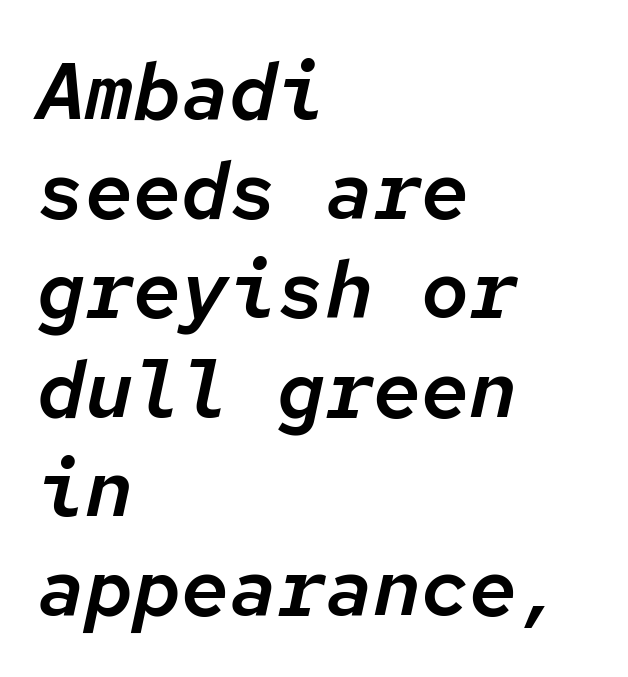
Glyph-to-glyph distance matches everyday printed text. Type without underlining. A typesetter would mark this as italic. Is this a fixed-width face? Yes — each glyph sits in an identical cell. A classic flush-left, rag-right setting is used for this passage.
